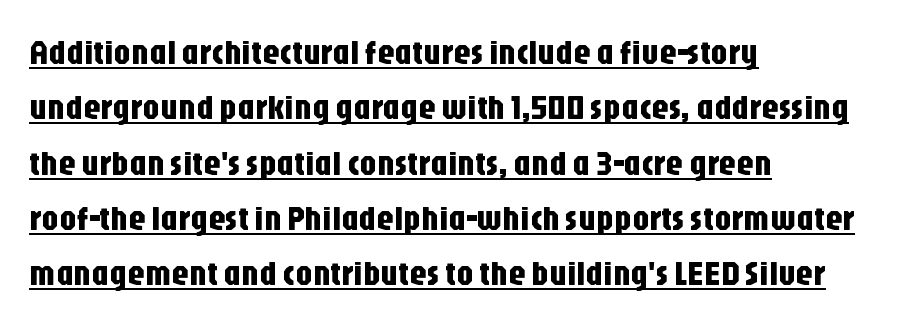
The image shows 35 px condensed sans-serif type, upright; set left-aligned, normal line spacing (1.58x), normal letter spacing, underlined; low stroke contrast and a large x-height.
